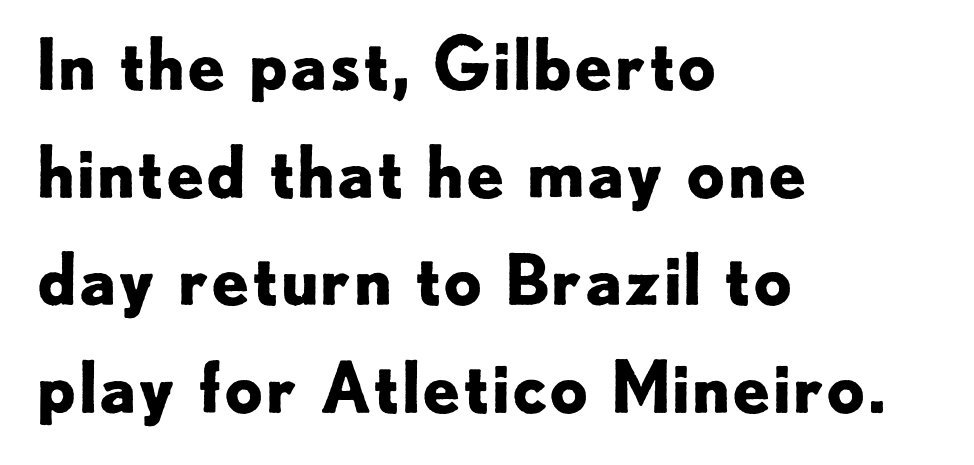
{"serif": "no", "italic": "no", "bold": "yes", "weight": "bold", "width": "normal", "stroke_contrast": "low", "x_height": "small", "monospaced": "no", "underline": "no", "align": "left", "line_spacing": "normal", "line_spacing_ratio": 1.56, "letter_spacing": "normal", "letter_spacing_em": 0.0, "glyph_px": 69}
